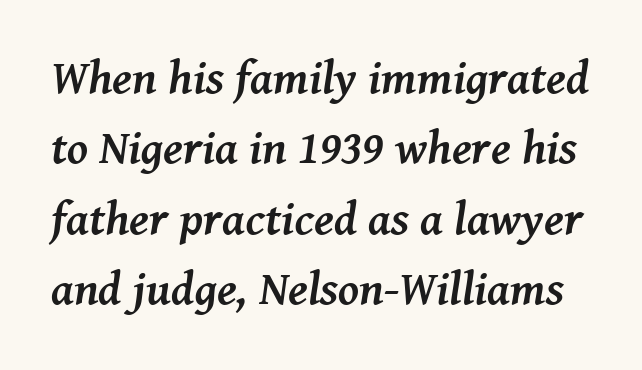
You could not count columns in this text — the font is proportionally spaced. You'd pick this weight for a headline — it's a proper bold. Has an underline been added? It has not. The whole block is typeset with a tilt.
